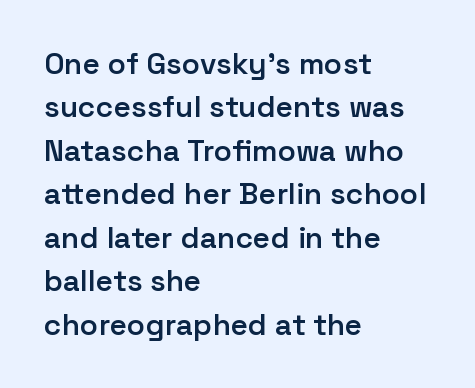
Words float on clear page, feet unadorned. The ragged edge is on the right, which tells us the setting is flush left. The glyphs have the mass of a demibold cut, below bold. The space between consecutive lines is moderate. You could not count columns in this text — the font is proportionally spaced. A sans-serif font was chosen for this passage.
